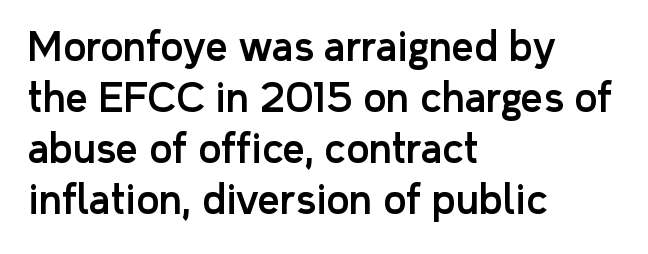
{"serif": "no", "italic": "no", "width": "normal", "stroke_contrast": "low", "x_height": "medium", "monospaced": "no", "underline": "no", "align": "left", "line_spacing": "normal", "line_spacing_ratio": 1.31, "letter_spacing": "normal", "letter_spacing_em": 0.0, "glyph_px": 39}
